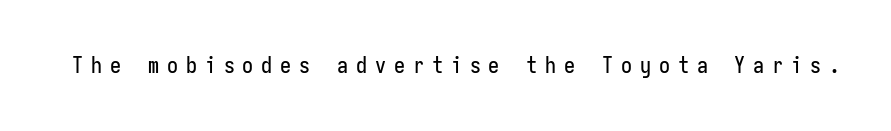
{"italic": "no", "underline": "no", "letter_spacing": "wide", "letter_spacing_em": 0.36, "glyph_px": 22}
